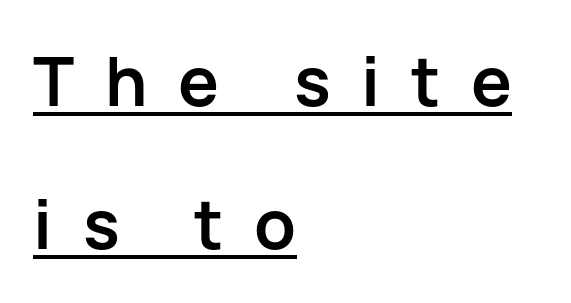
The image shows 68 px semibold sans-serif type, upright; set left-aligned, loose line spacing (2.1x), unusually wide letter spacing (+0.45 em), underlined; low stroke contrast and a medium x-height.
